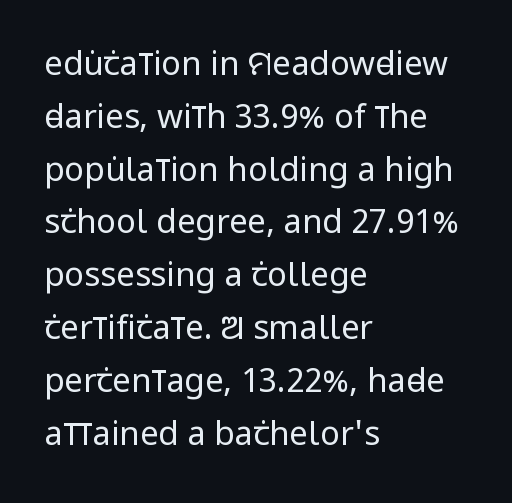
Q: Is the text bold? A: No.
Q: Is the text italic (slanted)? A: No, it is upright.
Q: Is the typeface a serif or a sans-serif typeface? A: Sans-serif.
Q: Is the text underlined? A: No.
Q: How is the paragraph aligned? A: Left-aligned.
Q: Is the spacing between letters normal or unusually wide? A: Normal.
Q: Is the spacing between lines tight, normal or loose? A: Normal.
Q: Width (condensed, normal, or wide)? A: Condensed.
Q: Stroke contrast? A: Low.
Q: x-height? A: Large.
Q: Monospaced? A: No.
